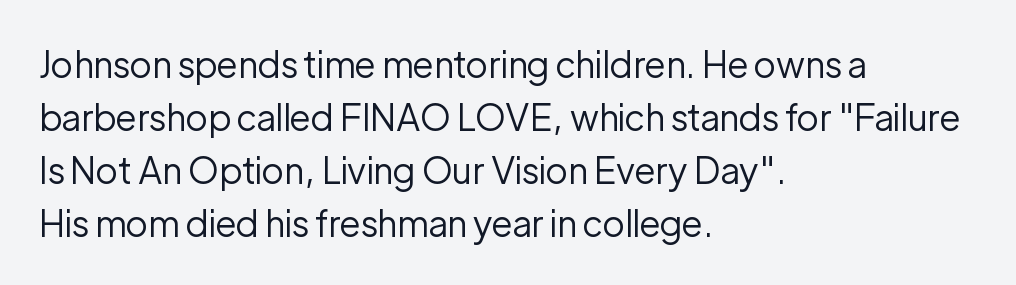
The image shows 36 px regular-weight sans-serif type, upright; set left-aligned, normal line spacing (1.47x), normal letter spacing, not underlined; low stroke contrast and a medium x-height.
